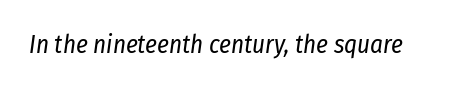
Q: Is the text bold? A: No.
Q: Is the text italic (slanted)? A: Yes, it leans right by about 8 degrees.
Q: Is the text underlined? A: No.
Q: Is the spacing between letters normal or unusually wide? A: Normal.
